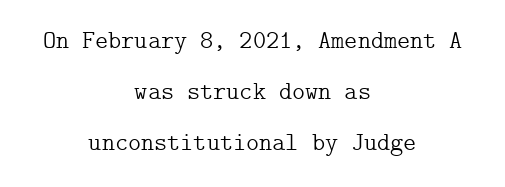
{"italic": "no", "bold": "no", "underline": "no", "align": "center", "line_spacing": "loose", "line_spacing_ratio": 2.04, "letter_spacing": "normal", "letter_spacing_em": 0.0, "glyph_px": 25}
